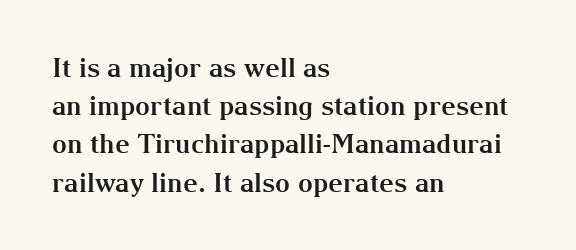
{"italic": "no", "bold": "yes", "underline": "no", "align": "left", "line_spacing": "normal", "line_spacing_ratio": 1.47, "letter_spacing": "normal", "letter_spacing_em": 0.0, "glyph_px": 26}
